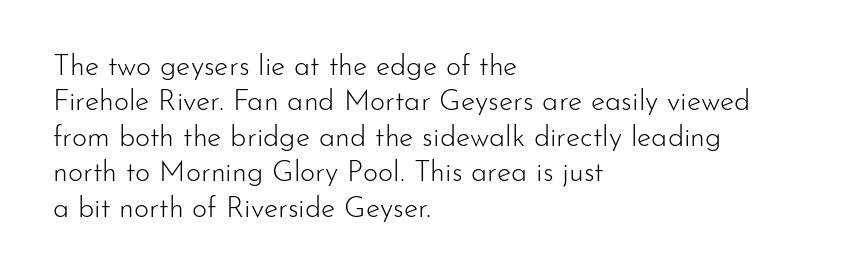
Q: Is the text bold? A: No.
Q: Is the text italic (slanted)? A: No, it is upright.
Q: Is the typeface a serif or a sans-serif typeface? A: Sans-serif.
Q: Is the text underlined? A: No.
Q: How is the paragraph aligned? A: Left-aligned.
Q: Is the spacing between letters normal or unusually wide? A: Normal.
Q: Width (condensed, normal, or wide)? A: Normal.
Q: Stroke contrast? A: Low.
Q: x-height? A: Small.
Q: Monospaced? A: No.
